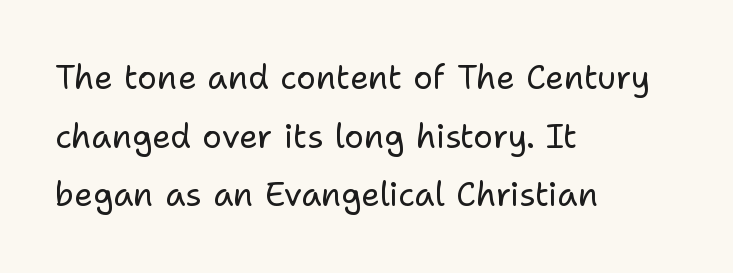
The image shows 33 px regular-weight sans-serif type, upright; set left-aligned, line spacing 1.78x, normal letter spacing, not underlined; low stroke contrast and a medium x-height.
